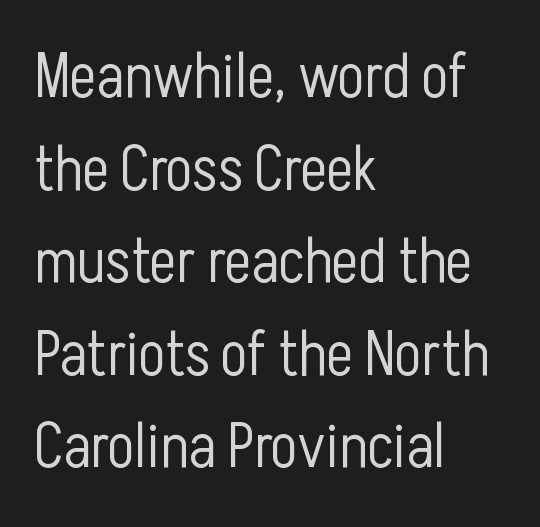
The image shows 63 px light, condensed sans-serif type, upright; set left-aligned, normal line spacing (1.47x), normal letter spacing, not underlined; low stroke contrast and a medium x-height.
